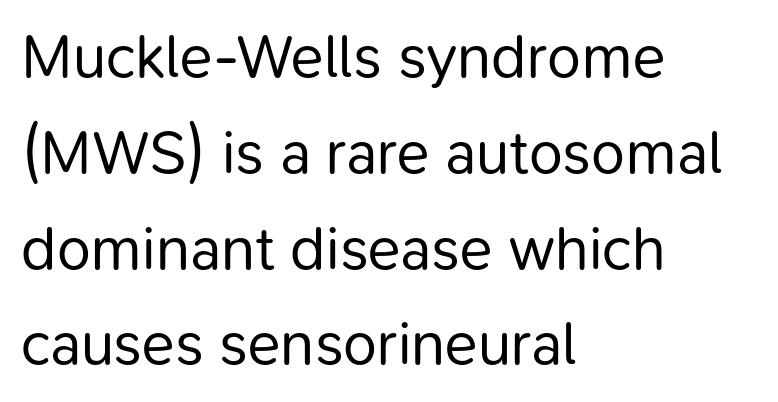
{"serif": "no", "italic": "no", "bold": "no", "weight": "regular", "width": "normal", "stroke_contrast": "low", "x_height": "medium", "monospaced": "no", "underline": "no", "align": "left", "line_spacing": "normal", "line_spacing_ratio": 1.57, "letter_spacing": "normal", "letter_spacing_em": 0.0, "glyph_px": 61}
